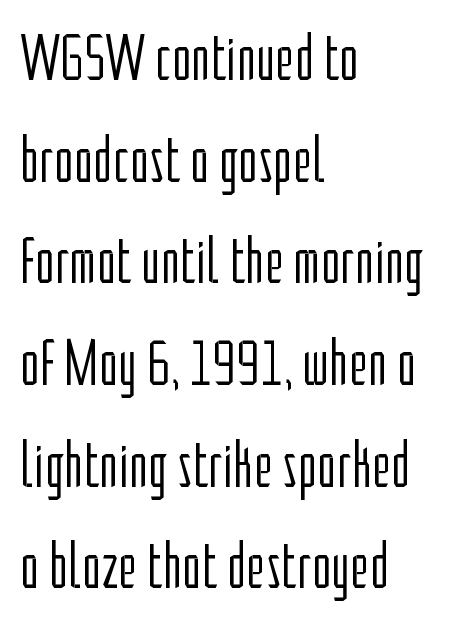
The image shows 66 px light, condensed sans-serif type, upright; set left-aligned, normal line spacing (1.54x), normal letter spacing, not underlined; low stroke contrast and a medium x-height.
